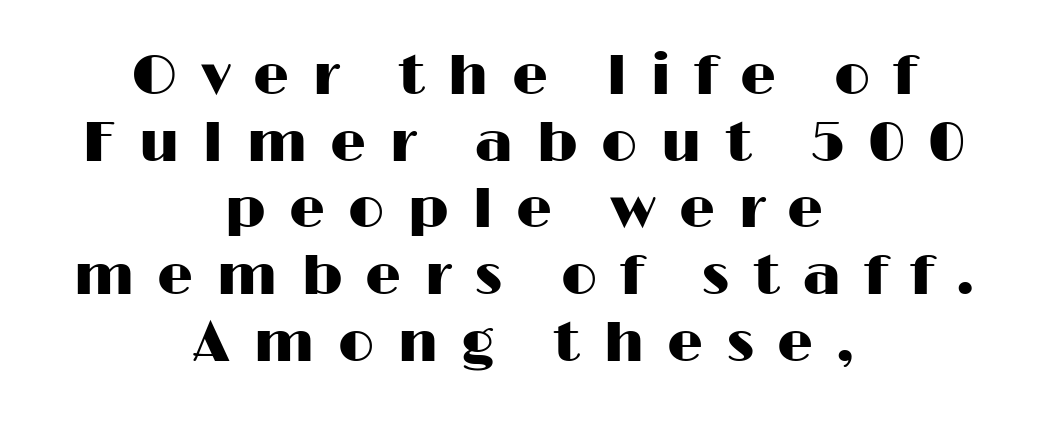
Layout note: lines centered. A clean baseline with only descenders dipping below it. Unlike italic type, these characters show no tilt at all. Is this a fixed-width face? No — the glyphs have proportional, varying widths. Words appear elongated and porous because spacing is wide.
